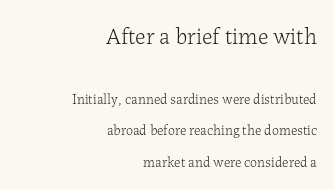
The image shows 23 px text type, upright; set right-aligned, loose line spacing (2.24x), normal letter spacing, not underlined; the first (top) block is 1.64x larger.
